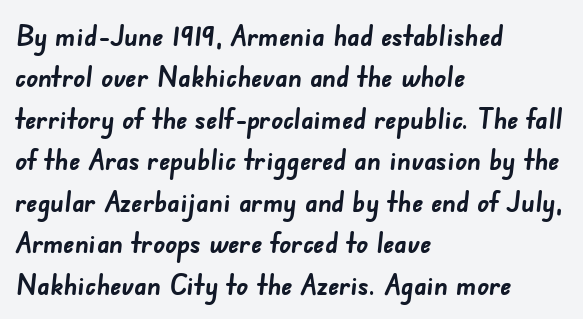
The image shows 29 px semibold sans-serif type; set left-aligned, normal line spacing (1.43x), normal letter spacing, not underlined; low stroke contrast and a small x-height.
